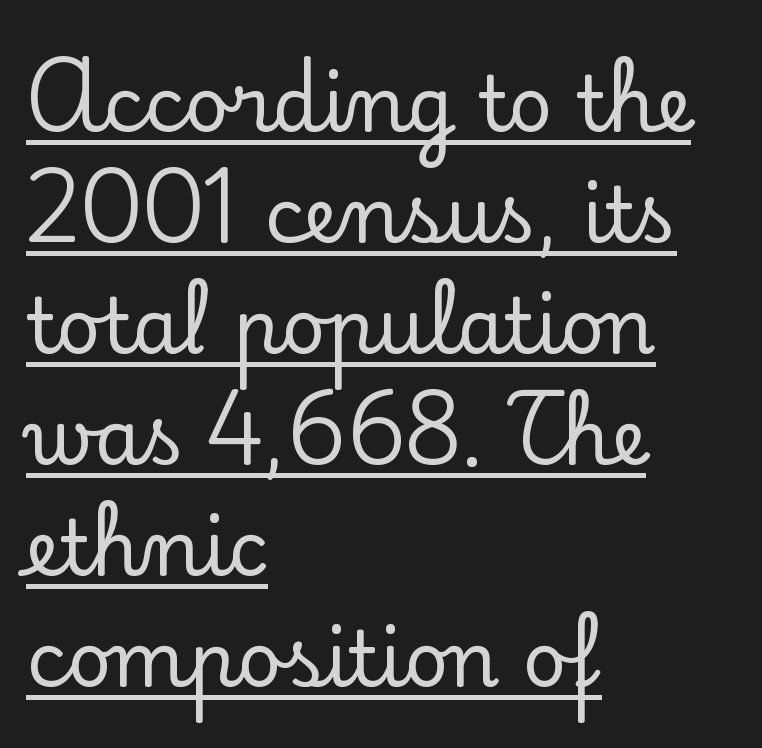
Q: Is the text italic (slanted)? A: No, it is upright.
Q: Is the typeface a serif or a sans-serif typeface? A: Serif.
Q: Is the text underlined? A: Yes.
Q: How is the paragraph aligned? A: Left-aligned.
Q: Is the spacing between letters normal or unusually wide? A: Normal.
Q: Is the spacing between lines tight, normal or loose? A: Normal.
Q: Width (condensed, normal, or wide)? A: Normal.
Q: Stroke contrast? A: Low.
Q: x-height? A: Small.
Q: Monospaced? A: No.
